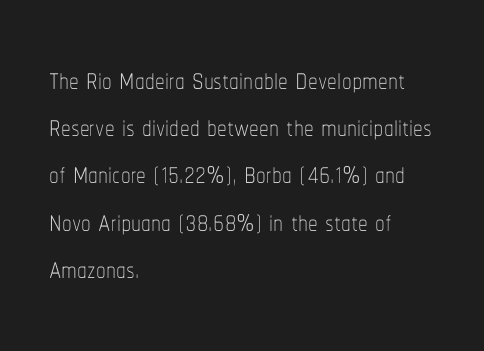
Check under the words: just untouched page. The ragged edge is on the right, which tells us the setting is flush left. Ascenders rise straight up at ninety degrees. Compared with typical body copy, the letter spacing here is the same. Is the type heavy? It reads as light-to-regular instead.
